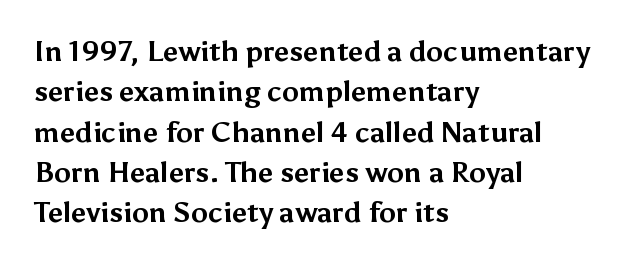
{"serif": "no", "italic": "no", "bold": "yes", "weight": "bold", "width": "normal", "stroke_contrast": "medium", "x_height": "medium", "monospaced": "no", "underline": "no", "align": "left", "line_spacing": "normal", "line_spacing_ratio": 1.44, "letter_spacing": "normal", "letter_spacing_em": 0.0, "glyph_px": 28}
